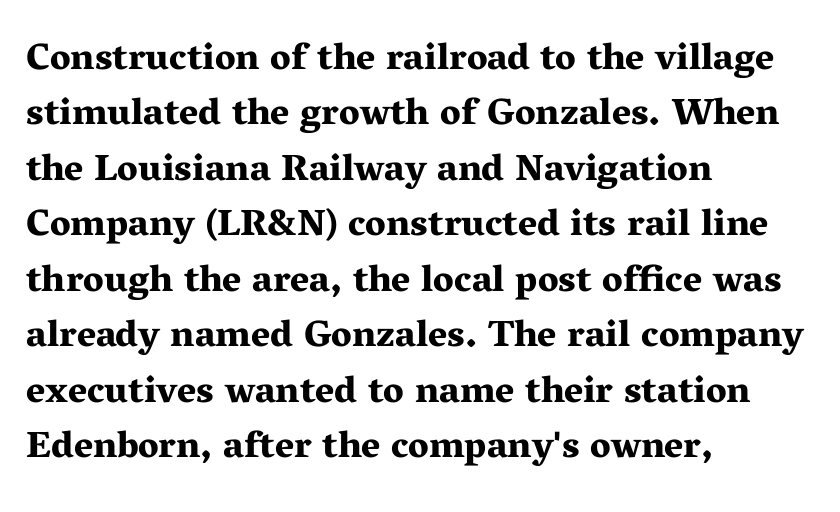
Q: Is the text bold? A: Yes.
Q: Is the text italic (slanted)? A: No, it is upright.
Q: Is the typeface a serif or a sans-serif typeface? A: Serif.
Q: Is the text underlined? A: No.
Q: How is the paragraph aligned? A: Left-aligned.
Q: Is the spacing between letters normal or unusually wide? A: Normal.
Q: Is the spacing between lines tight, normal or loose? A: Normal.
Q: Width (condensed, normal, or wide)? A: Wide.
Q: Stroke contrast? A: Medium.
Q: x-height? A: Medium.
Q: Monospaced? A: No.
